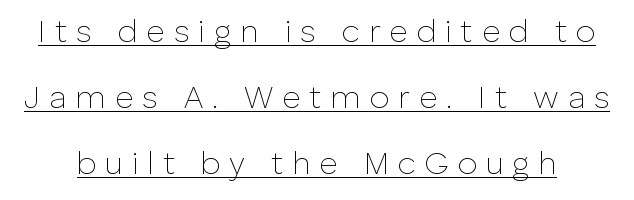
The image shows 32 px thin sans-serif type, upright; set loose line spacing (2.07x), unusually wide letter spacing (+0.27 em), underlined; low stroke contrast and a medium x-height.
